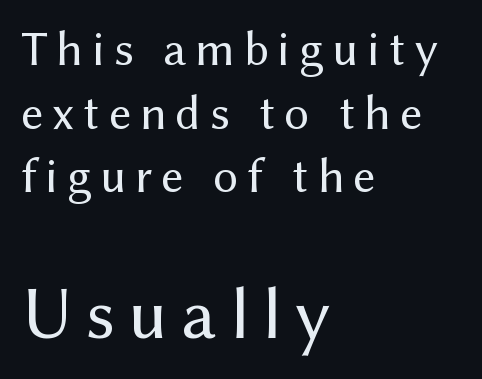
Q: Is the text bold? A: No.
Q: Is the text italic (slanted)? A: No, it is upright.
Q: Is the typeface a serif or a sans-serif typeface? A: Sans-serif.
Q: Is the text underlined? A: No.
Q: How is the paragraph aligned? A: Left-aligned.
Q: Is the spacing between lines tight, normal or loose? A: Normal.
Q: Which block of text is set in a larger size, the first (top) or the second (bottom)? A: The second (bottom) one.
Q: Width (condensed, normal, or wide)? A: Normal.
Q: Stroke contrast? A: Medium.
Q: x-height? A: Medium.
Q: Monospaced? A: No.
